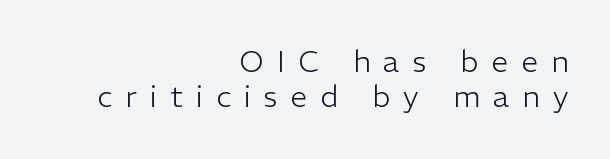
Q: Is the text bold? A: No.
Q: Is the text italic (slanted)? A: No, it is upright.
Q: Is the typeface a serif or a sans-serif typeface? A: Sans-serif.
Q: Is the text underlined? A: No.
Q: How is the paragraph aligned? A: Right-aligned.
Q: Is the spacing between letters normal or unusually wide? A: Unusually wide.
Q: Width (condensed, normal, or wide)? A: Normal.
Q: Stroke contrast? A: Low.
Q: x-height? A: Medium.
Q: Monospaced? A: No.
